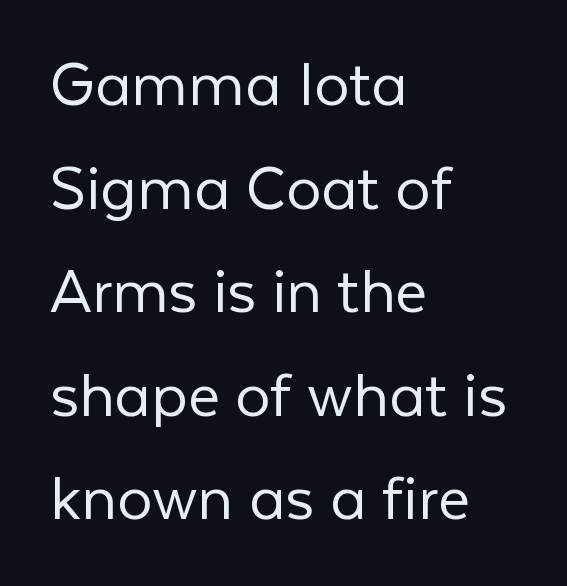
The letters stand upright; this is a roman face. Note the varied advance widths — an 'i' is clearly narrower than an 'm'. The paragraph shown leans on its left margin. The weight tops out at a normal text grade. The foot of each line stays bare and open.
